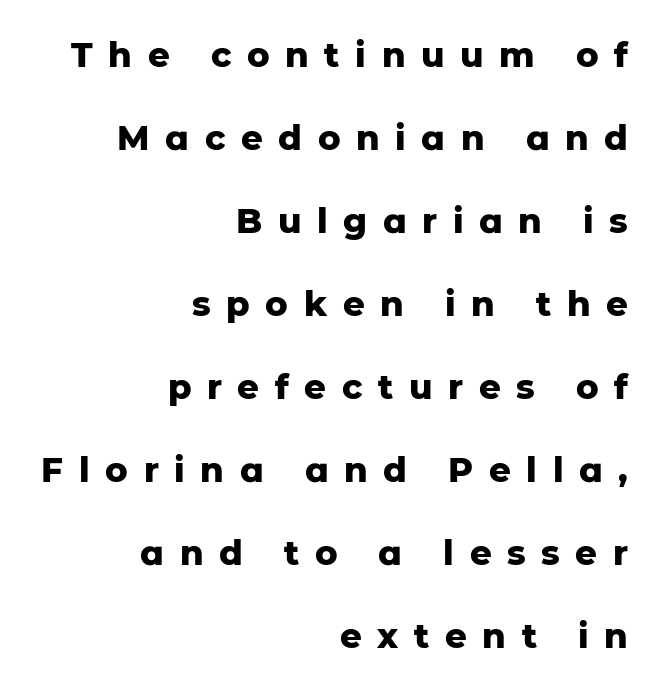
Here the designer chose a conventional face with non-uniform glyph widths. Type without underlining. You'd pick this weight for a headline — it's a proper bold. Visually the block forms a straight wall on the right and a jagged coastline on the left. Quick note: not italic, upright.
